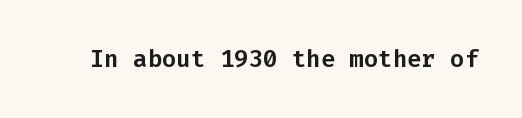
The image shows 24 px text type, upright; set normal letter spacing, not underlined.
